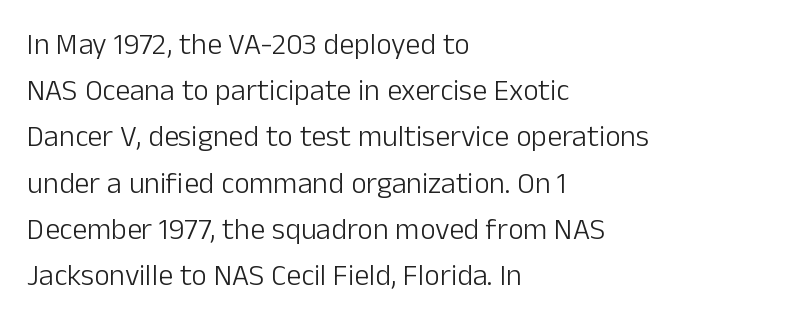
Reading down the block, your eye returns to a fixed left position each line. Examine the stroke ends and you'll find no serifs. The weight tops out at a normal text grade. Regular leading. Standard letterfit; no display-style spreading of the glyphs. Nobody drew a line under any word here.
